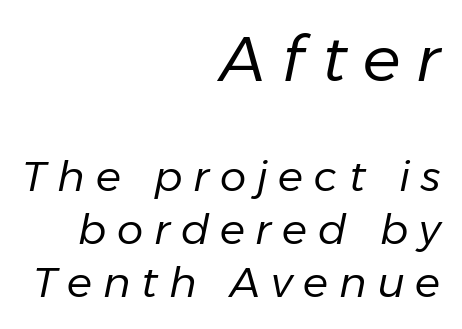
The image shows 63 px regular-weight type, italic (leaning right); set right-aligned, normal line spacing (1.26x), unusually wide letter spacing (+0.26 em), not underlined; the first (top) block is 1.5x larger; low stroke contrast and a medium x-height.
